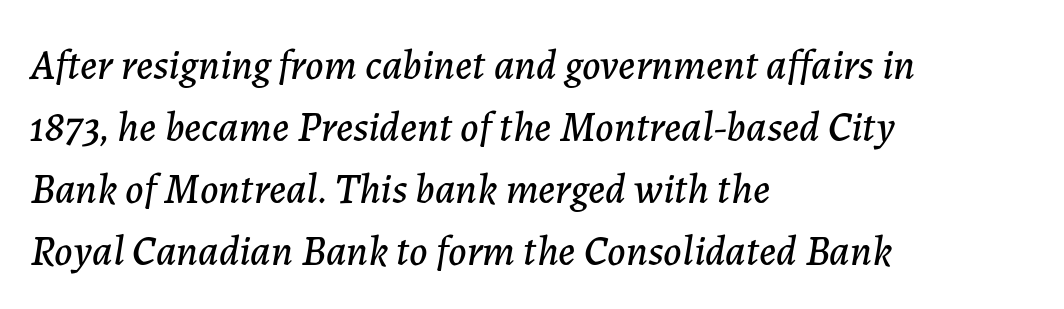
{"italic": "yes", "lean": "right", "slant_degrees": 7, "width": "normal", "stroke_contrast": "low", "x_height": "medium", "monospaced": "no", "underline": "no", "align": "left", "line_spacing": "normal", "line_spacing_ratio": 1.48, "letter_spacing": "normal", "letter_spacing_em": 0.0, "glyph_px": 42}
